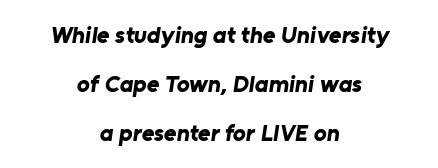
{"bold": "yes", "underline": "no", "align": "center", "line_spacing": "loose", "line_spacing_ratio": 2.05, "letter_spacing": "normal", "letter_spacing_em": 0.0, "glyph_px": 24}
